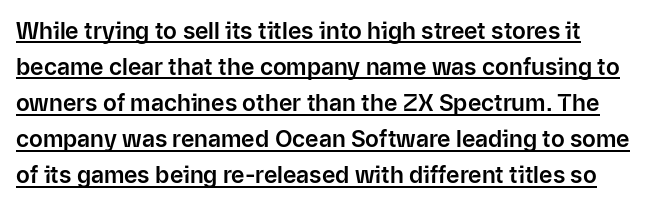
Q: Is the text italic (slanted)? A: No, it is upright.
Q: Is the text underlined? A: Yes.
Q: Is the spacing between letters normal or unusually wide? A: Normal.
Q: Is the spacing between lines tight, normal or loose? A: Normal.
